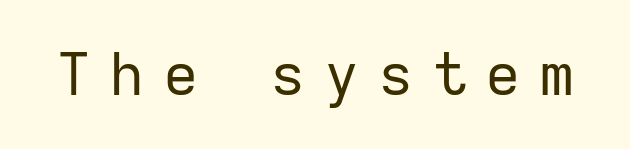
{"serif": "no", "italic": "no", "bold": "no", "weight": "regular", "width": "normal", "stroke_contrast": "low", "x_height": "medium", "monospaced": "yes", "underline": "no", "letter_spacing": "wide", "letter_spacing_em": 0.31, "glyph_px": 59}
